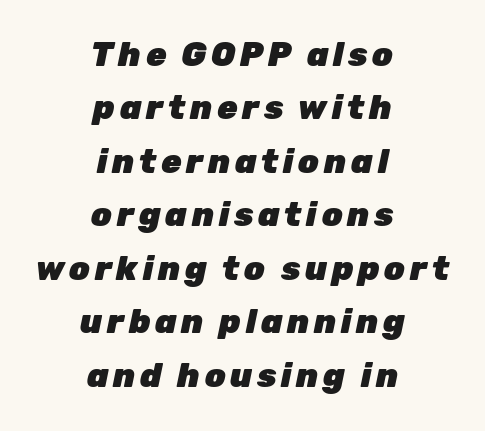
The image shows 33 px heavy type, italic (leaning right); set centered, normal line spacing (1.62x), not underlined; low stroke contrast and a medium x-height.
